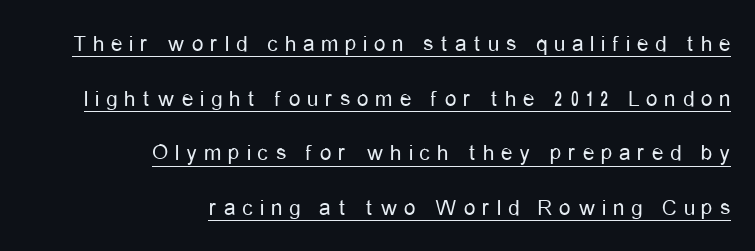
Notice how the stems are strictly vertical — no italics here. The glyphs are accompanied by a horizontal stroke just below them. Vertical spacing — loose. The face looks like a standard text weight, possibly lighter. Tracking here is generous; glyphs stand well apart from one another.
